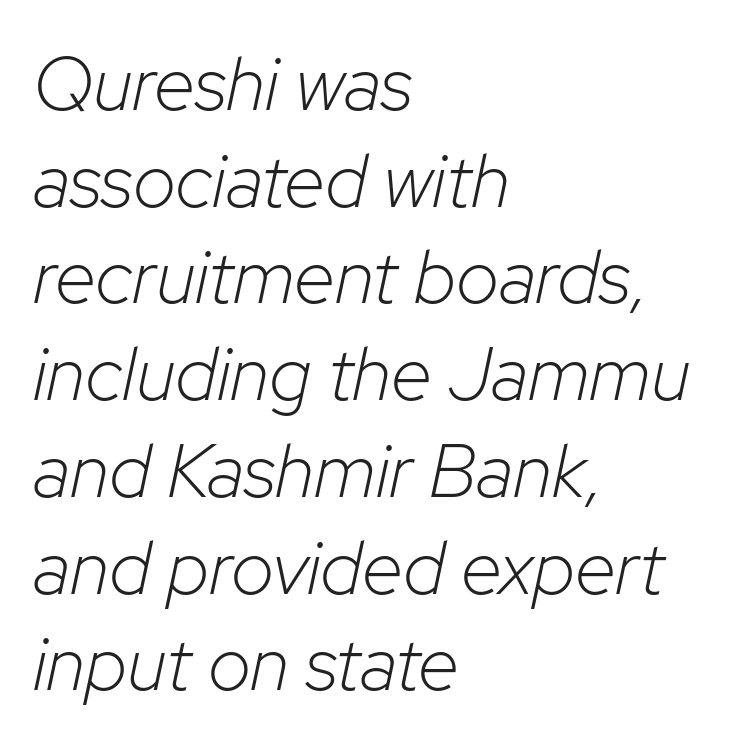
The face used here is rendered with its standard letterfit. Observe the lean: these are italic letterforms. Underlining? Definitely not there. Bold? No — there's no thickening of the strokes.
